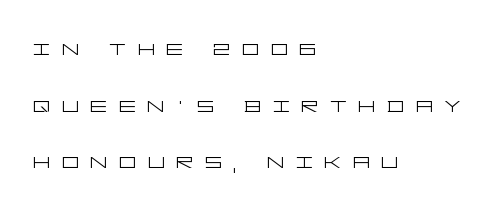
{"italic": "no", "bold": "no", "underline": "no", "align": "left", "line_spacing": "loose", "line_spacing_ratio": 2.1, "letter_spacing": "wide", "letter_spacing_em": 0.42, "glyph_px": 27}
